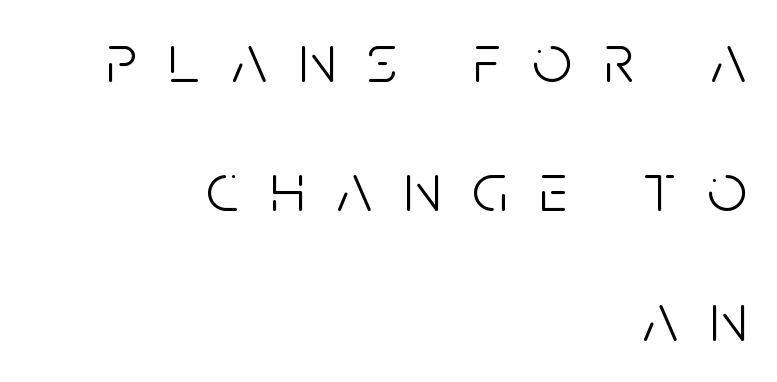
Q: Is the text bold? A: No.
Q: Is the text italic (slanted)? A: No, it is upright.
Q: Is the typeface a serif or a sans-serif typeface? A: Sans-serif.
Q: Is the text underlined? A: No.
Q: How is the paragraph aligned? A: Right-aligned.
Q: Is the spacing between letters normal or unusually wide? A: Unusually wide.
Q: Width (condensed, normal, or wide)? A: Condensed.
Q: Stroke contrast? A: Low.
Q: x-height? A: Large.
Q: Monospaced? A: No.
